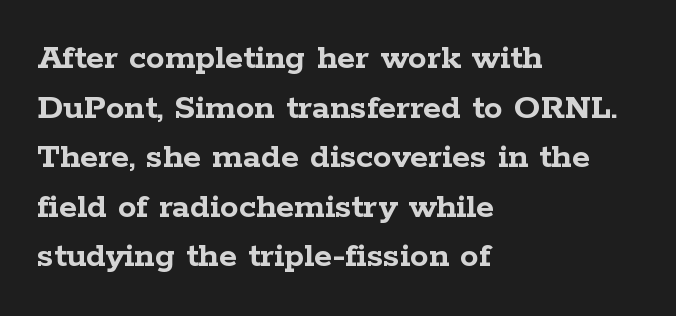
The image shows 37 px semibold, wide serif type, upright; set left-aligned, normal line spacing (1.34x), normal letter spacing, not underlined; low stroke contrast and a medium x-height.
